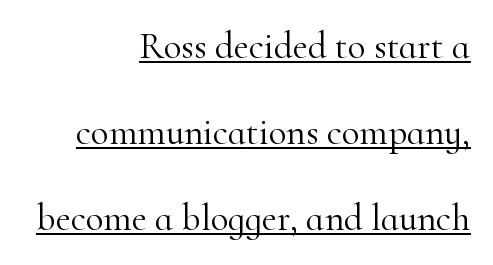
{"serif": "yes", "italic": "no", "bold": "no", "weight": "light", "width": "normal", "stroke_contrast": "high", "x_height": "small", "monospaced": "no", "underline": "yes", "align": "right", "line_spacing": "loose", "line_spacing_ratio": 2.33, "letter_spacing": "normal", "letter_spacing_em": 0.0, "glyph_px": 37}
